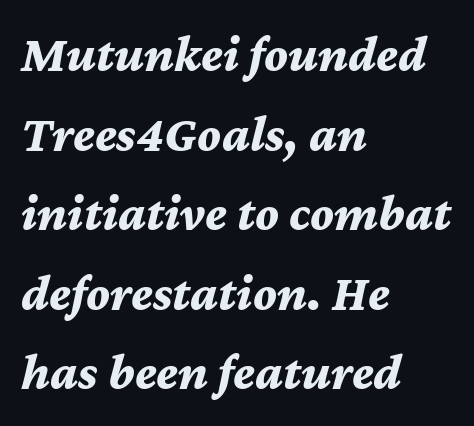
The image shows 51 px bold type, italic (leaning right); set left-aligned, normal line spacing (1.56x), normal letter spacing, not underlined; medium stroke contrast and a medium x-height.
